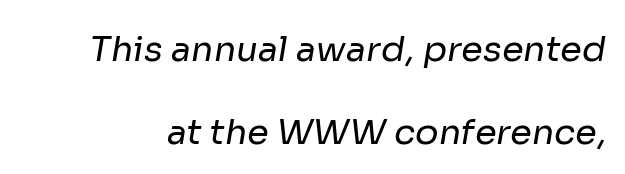
These lines are composed in type without serifs. You could not count columns in this text — the font is proportionally spaced. Is this a heavy cut? Hardly; it is regular or lighter. In terms of leading, this rendering errs on the spacious side. Underline: absent.
